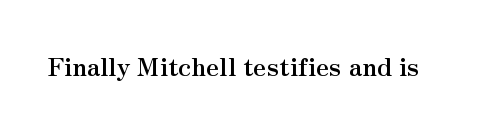
Underlining? Definitely not there. Strong, thick strokes mark this as bold type. This sample uses an upright cut, with every glyph sitting square on the baseline. A typesetter would call this zero additional tracking.
